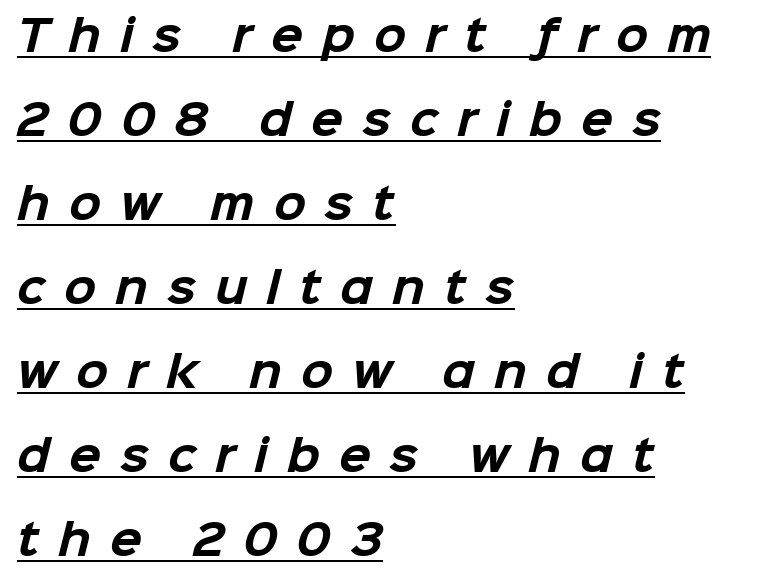
Leading: increased. Inter-character spacing is expanded well beyond the font's built-in metrics. Spacing verdict: proportional, widths tailored to each character. Students, this is bold: see how much ink each stroke carries. Font category for this specimen: sans-serif. Leftover space on each line is placed entirely after the last word.
